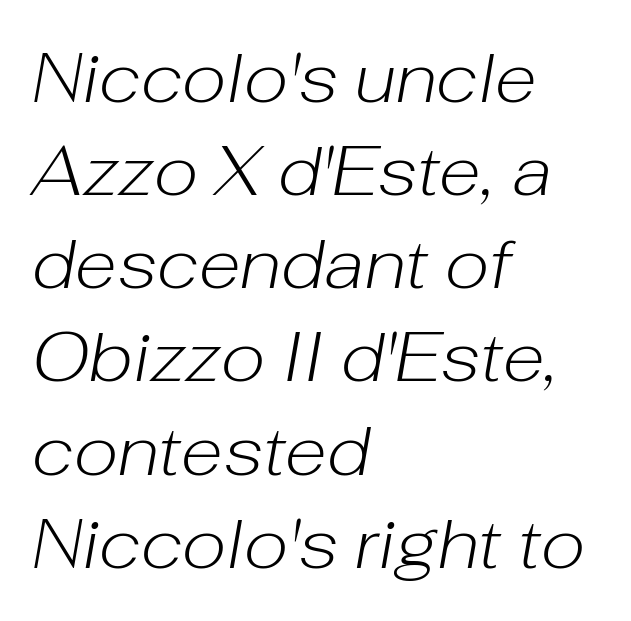
Q: Is the text bold? A: No.
Q: Is the text italic (slanted)? A: Yes, it leans right by about 10 degrees.
Q: Is the text underlined? A: No.
Q: How is the paragraph aligned? A: Left-aligned.
Q: Is the spacing between letters normal or unusually wide? A: Normal.
Q: Is the spacing between lines tight, normal or loose? A: Normal.
Q: Width (condensed, normal, or wide)? A: Normal.
Q: Stroke contrast? A: Low.
Q: x-height? A: Medium.
Q: Monospaced? A: No.
